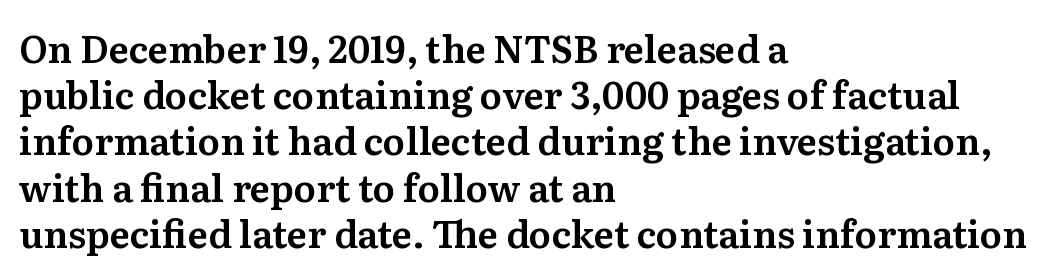
Q: Is the text italic (slanted)? A: No, it is upright.
Q: Is the typeface a serif or a sans-serif typeface? A: Serif.
Q: Is the text underlined? A: No.
Q: How is the paragraph aligned? A: Left-aligned.
Q: Is the spacing between letters normal or unusually wide? A: Normal.
Q: Is the spacing between lines tight, normal or loose? A: Normal.
Q: Width (condensed, normal, or wide)? A: Normal.
Q: Stroke contrast? A: Medium.
Q: x-height? A: Medium.
Q: Monospaced? A: No.
